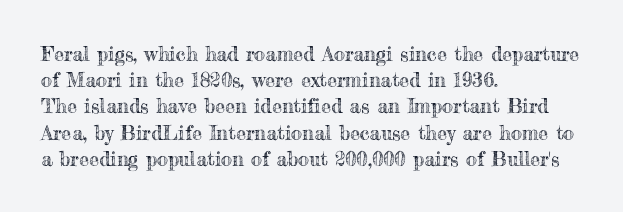
The image shows 20 px text type, upright; set left-aligned, normal line spacing (1.31x), normal letter spacing, not underlined.
